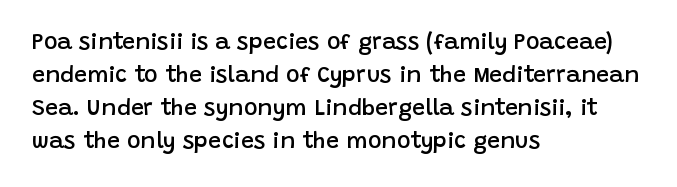
The space beneath each line is pristine and unruled. This rendering leaves character spacing at its baseline value. Designer's note — italics off, roman on. Leftover space on each line is placed entirely after the last word.
